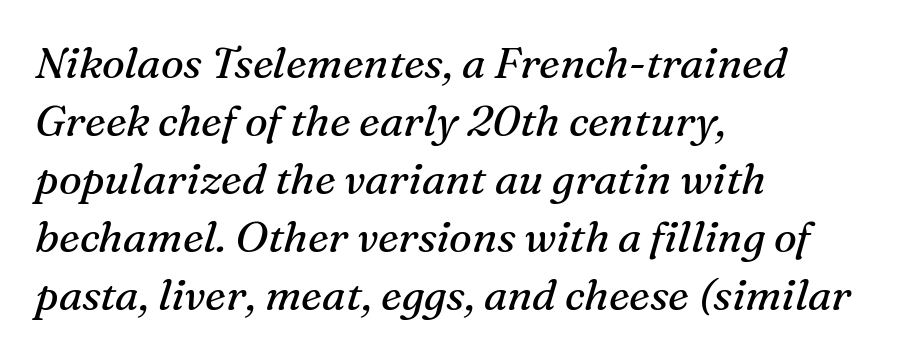
{"serif": "yes", "italic": "yes", "lean": "right", "slant_degrees": 16, "bold": "no", "weight": "regular", "width": "normal", "stroke_contrast": "medium", "x_height": "medium", "monospaced": "no", "underline": "no", "align": "left", "line_spacing": "normal", "line_spacing_ratio": 1.35, "letter_spacing": "normal", "letter_spacing_em": 0.0, "glyph_px": 43}
